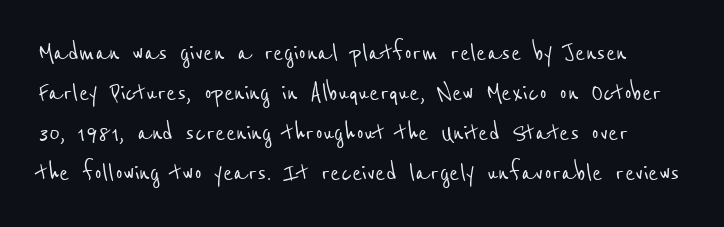
{"serif": "no", "width": "condensed", "stroke_contrast": "low", "x_height": "medium", "monospaced": "no", "underline": "no", "line_spacing": "normal", "line_spacing_ratio": 1.33, "letter_spacing": "normal", "letter_spacing_em": 0.0, "glyph_px": 30}
